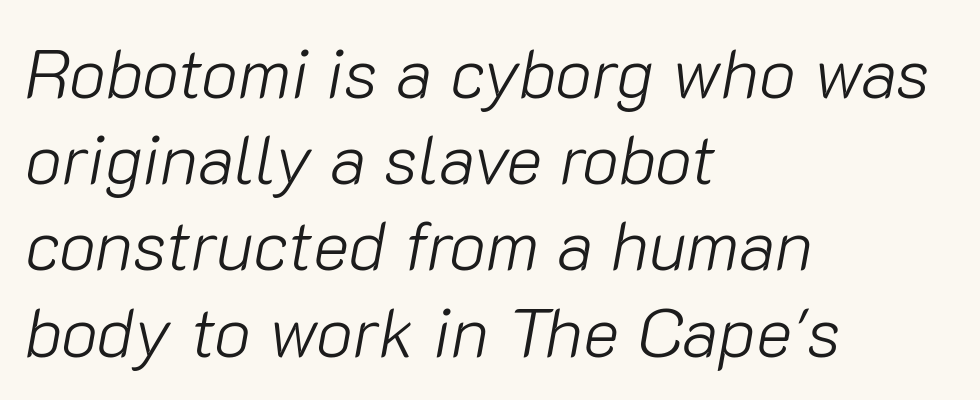
The image shows 69 px light type, italic (leaning right); set left-aligned, normal line spacing (1.25x), normal letter spacing, not underlined; low stroke contrast and a medium x-height.
